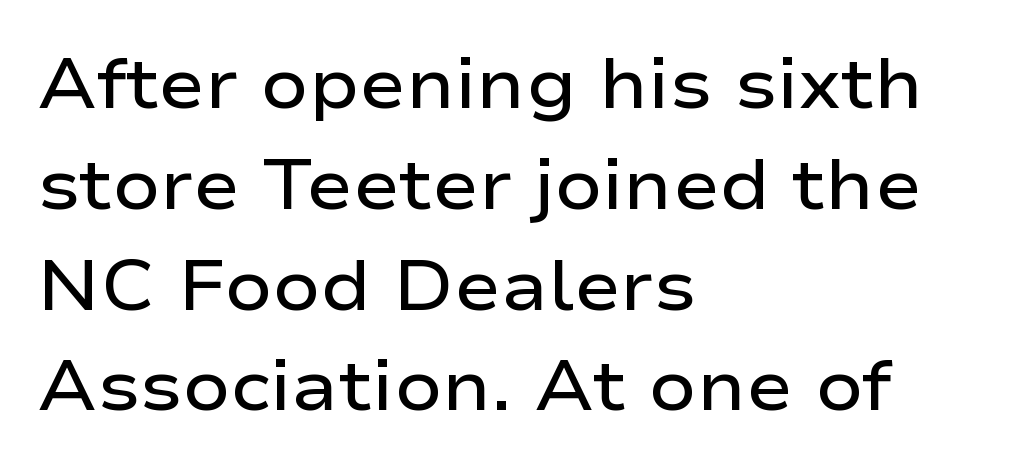
{"serif": "no", "italic": "no", "bold": "semi", "weight": "semibold", "width": "wide", "stroke_contrast": "low", "x_height": "medium", "monospaced": "no", "underline": "no", "align": "left", "line_spacing": "normal", "line_spacing_ratio": 1.44, "letter_spacing": "normal", "letter_spacing_em": 0.0, "glyph_px": 70}
